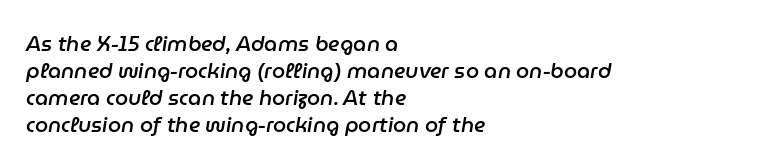
{"italic": "yes", "lean": "right", "slant_degrees": 9, "bold": "semi", "underline": "no", "align": "left", "line_spacing": "normal", "line_spacing_ratio": 1.28, "letter_spacing": "normal", "letter_spacing_em": 0.0, "glyph_px": 21}
